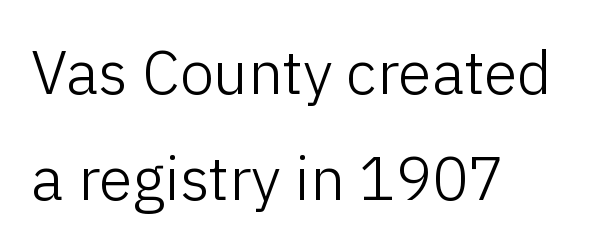
Q: Is the text bold? A: No.
Q: Is the text italic (slanted)? A: No, it is upright.
Q: Is the typeface a serif or a sans-serif typeface? A: Sans-serif.
Q: Is the text underlined? A: No.
Q: How is the paragraph aligned? A: Left-aligned.
Q: Is the spacing between letters normal or unusually wide? A: Normal.
Q: Width (condensed, normal, or wide)? A: Normal.
Q: Stroke contrast? A: Low.
Q: x-height? A: Medium.
Q: Monospaced? A: No.
